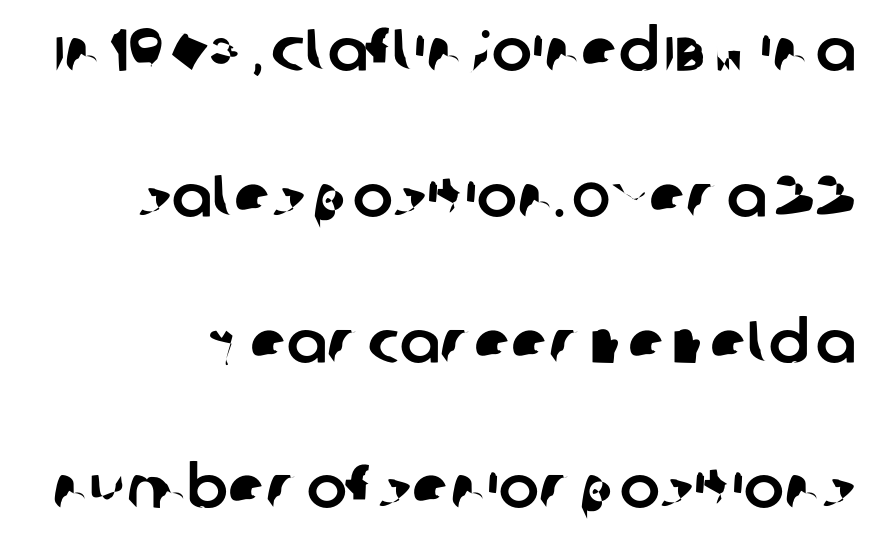
{"serif": "no", "width": "normal", "stroke_contrast": "low", "x_height": "large", "monospaced": "no", "underline": "no", "line_spacing": "loose", "line_spacing_ratio": 2.43, "letter_spacing": "normal", "letter_spacing_em": 0.0, "glyph_px": 60}
